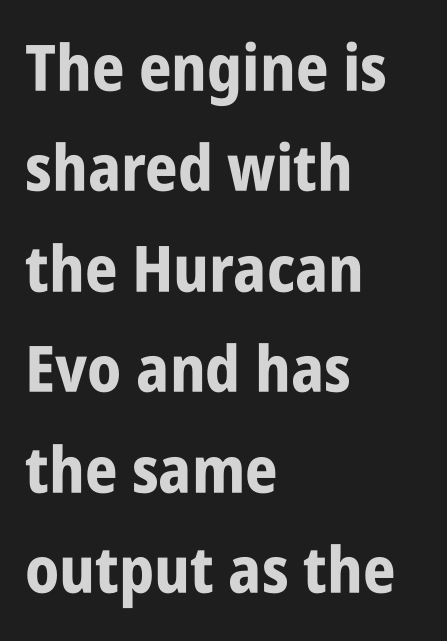
Decoration check: the copy has no underline. Nothing sits at the stroke ends, so this counts as sans-serif. The rendering anchors every line to the left-hand side. This is the regular roman posture of the typeface. The designer left line spacing at the default.
